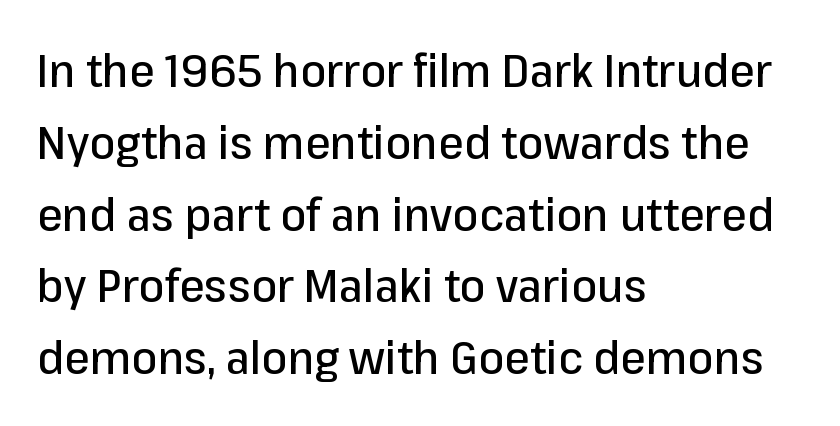
{"serif": "no", "italic": "no", "width": "normal", "stroke_contrast": "low", "x_height": "medium", "monospaced": "no", "underline": "no", "align": "left", "line_spacing": "normal", "line_spacing_ratio": 1.56, "letter_spacing": "normal", "letter_spacing_em": 0.0, "glyph_px": 46}
